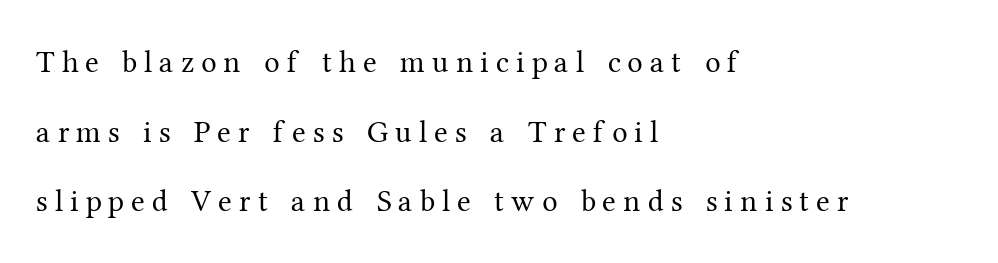
Q: Is the text bold? A: No.
Q: Is the text italic (slanted)? A: No, it is upright.
Q: Is the typeface a serif or a sans-serif typeface? A: Serif.
Q: Is the text underlined? A: No.
Q: How is the paragraph aligned? A: Left-aligned.
Q: Is the spacing between letters normal or unusually wide? A: Unusually wide.
Q: Is the spacing between lines tight, normal or loose? A: Loose.
Q: Width (condensed, normal, or wide)? A: Normal.
Q: Stroke contrast? A: Medium.
Q: x-height? A: Medium.
Q: Monospaced? A: No.
